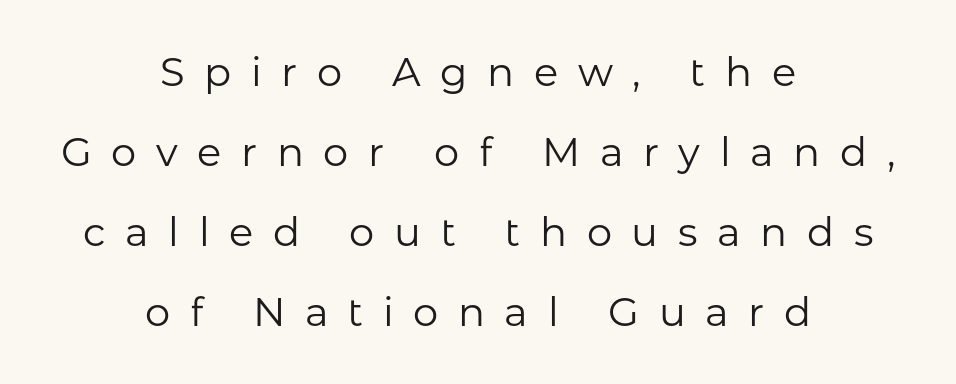
Q: Is the text bold? A: No.
Q: Is the text italic (slanted)? A: No, it is upright.
Q: Is the typeface a serif or a sans-serif typeface? A: Sans-serif.
Q: Is the text underlined? A: No.
Q: How is the paragraph aligned? A: Centered.
Q: Is the spacing between letters normal or unusually wide? A: Unusually wide.
Q: Is the spacing between lines tight, normal or loose? A: Loose.
Q: Width (condensed, normal, or wide)? A: Normal.
Q: Stroke contrast? A: Low.
Q: x-height? A: Medium.
Q: Monospaced? A: No.
